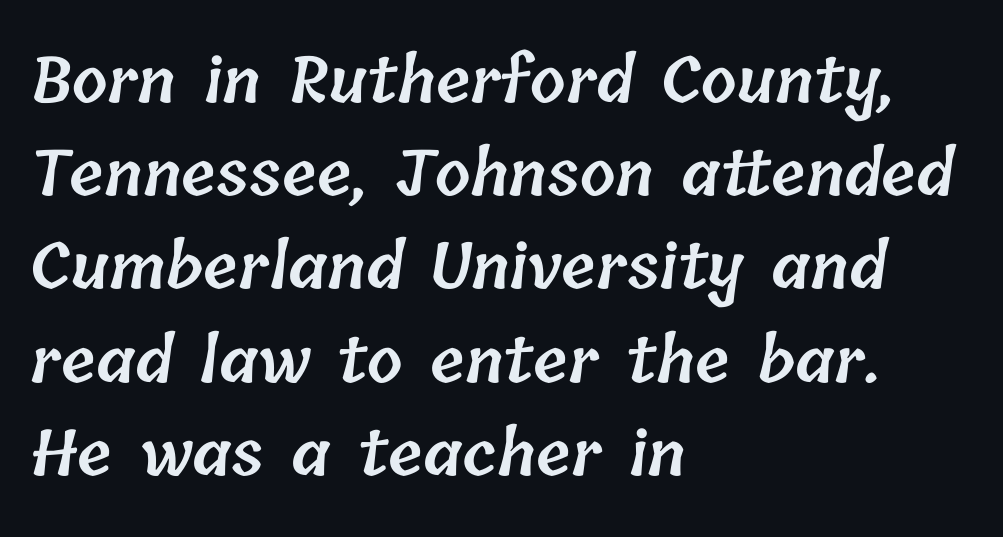
Q: Is the text bold? A: Semi-bold.
Q: Is the text underlined? A: No.
Q: How is the paragraph aligned? A: Left-aligned.
Q: Is the spacing between letters normal or unusually wide? A: Normal.
Q: Is the spacing between lines tight, normal or loose? A: Normal.
Q: Width (condensed, normal, or wide)? A: Normal.
Q: Stroke contrast? A: Low.
Q: x-height? A: Medium.
Q: Monospaced? A: No.
